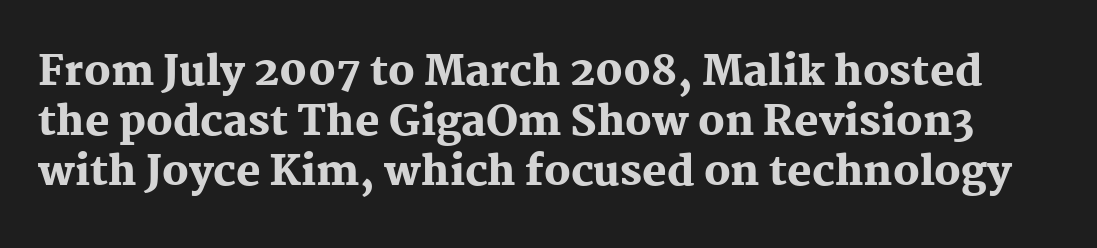
The image shows 41 px heavy serif type, upright; set line spacing 1.22x, normal letter spacing, not underlined; medium stroke contrast and a medium x-height.
